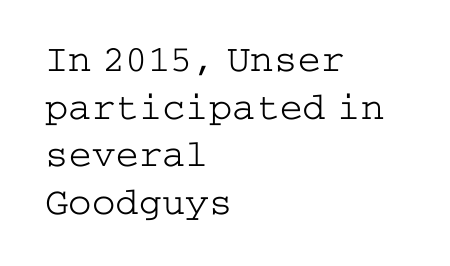
Q: Is the text bold? A: No.
Q: Is the text italic (slanted)? A: No, it is upright.
Q: Is the typeface a serif or a sans-serif typeface? A: Serif.
Q: Is the text underlined? A: No.
Q: How is the paragraph aligned? A: Left-aligned.
Q: Is the spacing between letters normal or unusually wide? A: Normal.
Q: Width (condensed, normal, or wide)? A: Wide.
Q: Stroke contrast? A: Low.
Q: x-height? A: Medium.
